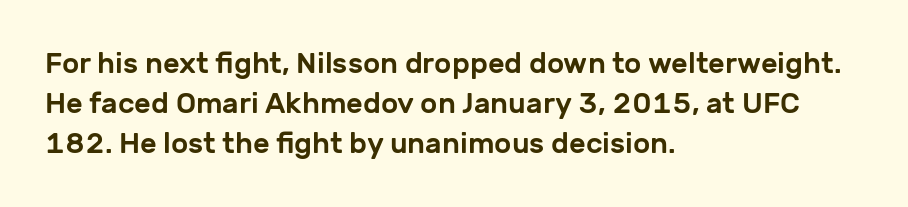
Descenders are the only things crossing below the line. The passage shown is typed in a proportional face where columns would drift. The horizontal fit of the characters is conventional and even. This rendering uses left alignment, leaving the right contour irregular. Regarding leading, the lines here are spaced in the standard way.
